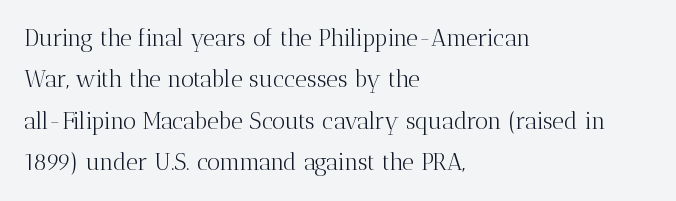
The image shows 23 px text type, upright; set left-aligned, line spacing 1.8x, normal letter spacing, not underlined.
